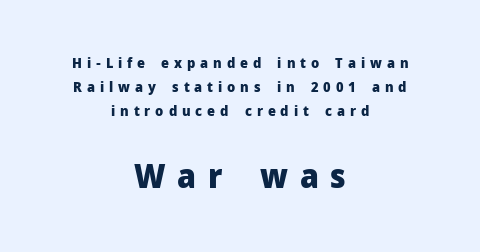
{"serif": "no", "italic": "no", "bold": "yes", "weight": "heavy", "width": "normal", "stroke_contrast": "low", "x_height": "medium", "monospaced": "no", "underline": "no", "align": "center", "line_spacing_ratio": 1.73, "letter_spacing": "wide", "letter_spacing_em": 0.35, "larger_block": "second", "size_ratio": 2.36, "glyph_px": 33}
